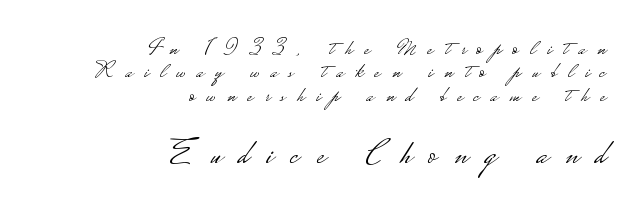
This rendering uses right alignment, leaving the left contour irregular. Underlining? Definitely not there. You could barely slide anything between these rows. Typesetter's note — lower block bumped up in size, upper block left smaller.
